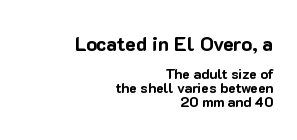
The image shows 20 px bold type, upright; set right-aligned, tight line spacing (0.99x), normal letter spacing, not underlined; the first (top) block is 1.43x larger.
